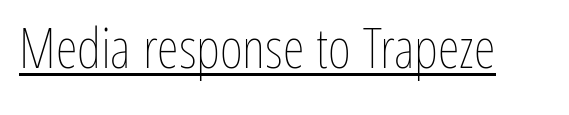
The image shows 56 px thin, condensed type, upright; set normal letter spacing, underlined; low stroke contrast and a medium x-height.
